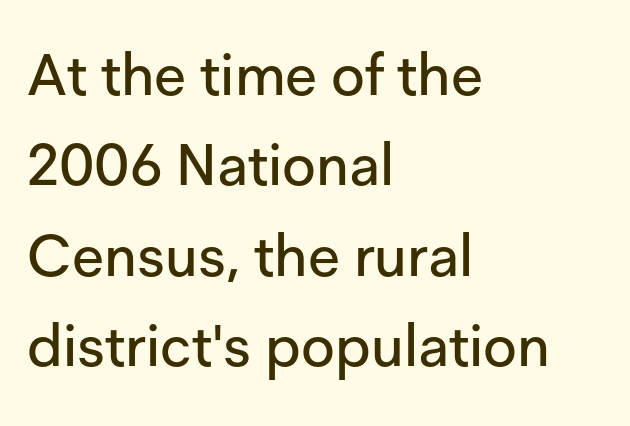
The image shows 58 px sans-serif type, upright; set left-aligned, normal line spacing (1.56x), normal letter spacing, not underlined; low stroke contrast and a medium x-height.
